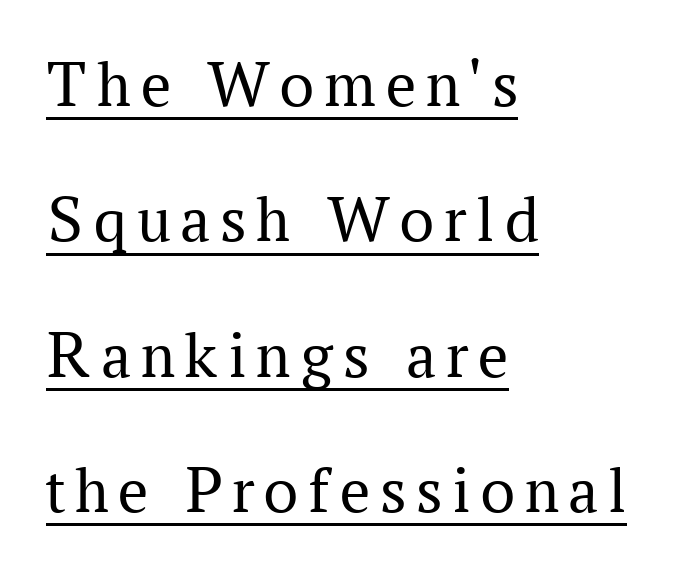
{"serif": "yes", "italic": "no", "bold": "no", "weight": "regular", "width": "normal", "stroke_contrast": "medium", "x_height": "medium", "monospaced": "no", "underline": "yes", "align": "left", "line_spacing": "loose", "line_spacing_ratio": 2.02, "glyph_px": 67}
